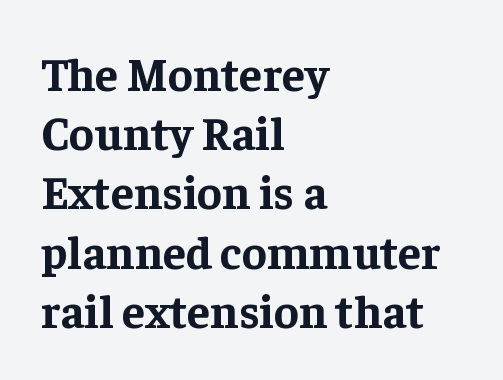
Q: Is the text bold? A: Yes.
Q: Is the text italic (slanted)? A: No, it is upright.
Q: Is the typeface a serif or a sans-serif typeface? A: Serif.
Q: Is the text underlined? A: No.
Q: How is the paragraph aligned? A: Left-aligned.
Q: Is the spacing between letters normal or unusually wide? A: Normal.
Q: Is the spacing between lines tight, normal or loose? A: Normal.
Q: Width (condensed, normal, or wide)? A: Normal.
Q: Stroke contrast? A: Low.
Q: x-height? A: Medium.
Q: Monospaced? A: No.
